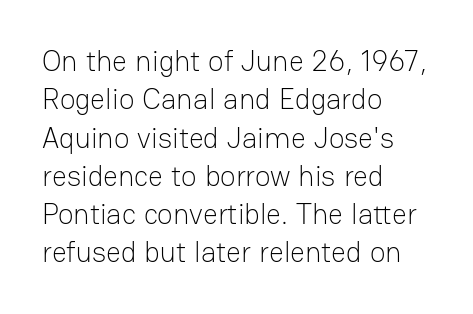
The image shows 29 px light sans-serif type, upright; set left-aligned, normal line spacing (1.32x), normal letter spacing, not underlined; low stroke contrast and a medium x-height.
